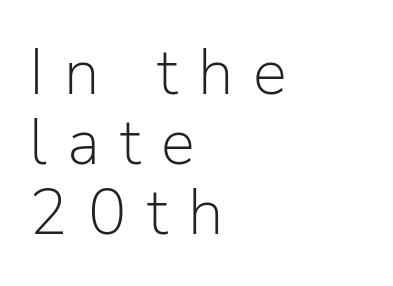
{"serif": "no", "italic": "no", "bold": "no", "weight": "light", "width": "normal", "stroke_contrast": "low", "x_height": "medium", "monospaced": "no", "underline": "no", "align": "left", "line_spacing": "tight", "line_spacing_ratio": 1.09, "letter_spacing": "wide", "letter_spacing_em": 0.32, "glyph_px": 64}
